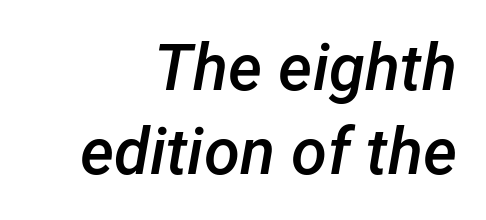
Q: Is the text bold? A: Semi-bold.
Q: Is the text italic (slanted)? A: Yes, it leans right by about 12 degrees.
Q: Is the text underlined? A: No.
Q: How is the paragraph aligned? A: Right-aligned.
Q: Is the spacing between letters normal or unusually wide? A: Normal.
Q: Is the spacing between lines tight, normal or loose? A: Normal.
Q: Width (condensed, normal, or wide)? A: Normal.
Q: Stroke contrast? A: Low.
Q: x-height? A: Medium.
Q: Monospaced? A: No.
